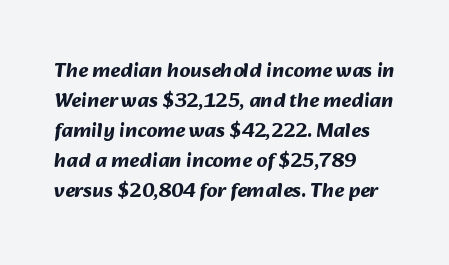
{"bold": "yes", "underline": "no", "align": "left", "line_spacing": "normal", "line_spacing_ratio": 1.43, "letter_spacing": "normal", "letter_spacing_em": 0.0, "glyph_px": 21}
